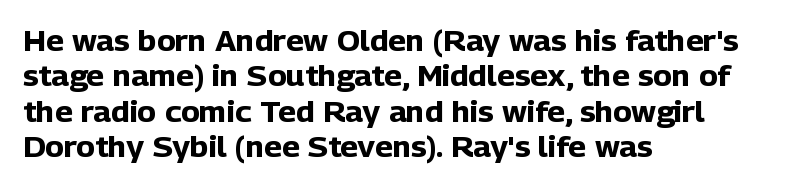
{"serif": "no", "italic": "no", "bold": "yes", "weight": "heavy", "width": "normal", "stroke_contrast": "low", "x_height": "medium", "monospaced": "no", "underline": "no", "align": "left", "line_spacing": "normal", "line_spacing_ratio": 1.26, "letter_spacing": "normal", "letter_spacing_em": 0.0, "glyph_px": 28}
